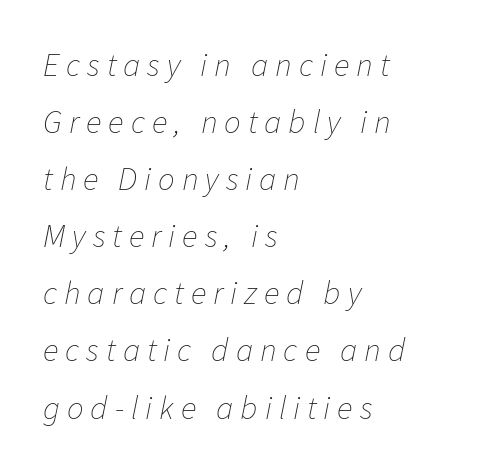
The image shows 33 px thin type, italic (leaning right); set left-aligned, line spacing 1.73x, unusually wide letter spacing (+0.21 em), not underlined; low stroke contrast and a medium x-height.
